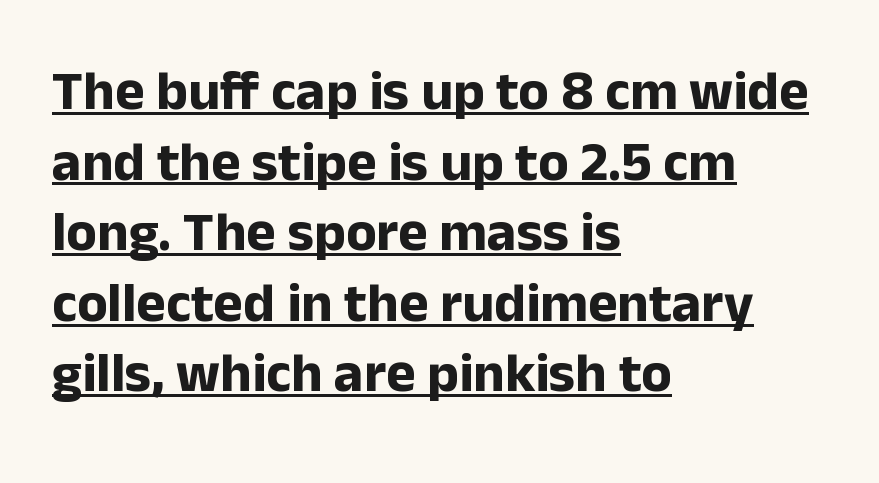
{"serif": "no", "italic": "no", "bold": "yes", "weight": "bold", "width": "normal", "stroke_contrast": "low", "x_height": "medium", "monospaced": "no", "underline": "yes", "align": "left", "line_spacing": "normal", "line_spacing_ratio": 1.26, "letter_spacing": "normal", "letter_spacing_em": 0.0, "glyph_px": 56}
